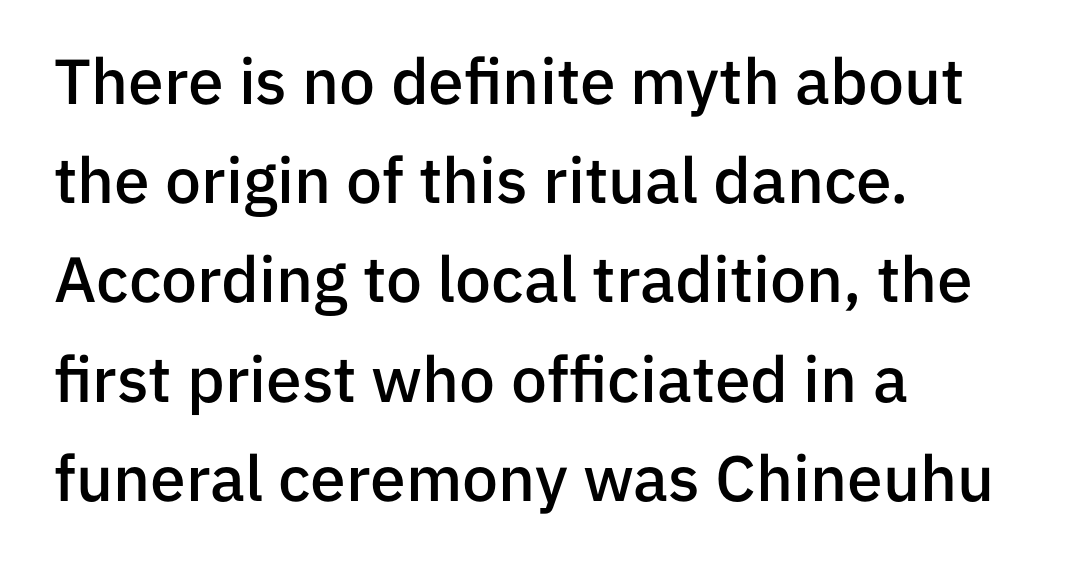
Default kerning and tracking; the words read as compact shapes. Notice how the passage keeps a crisp vertical edge on the left only. Font category for this specimen: sans-serif. In terms of leading, this rendering sits right in the middle. Decoration check: the copy has no underline.
